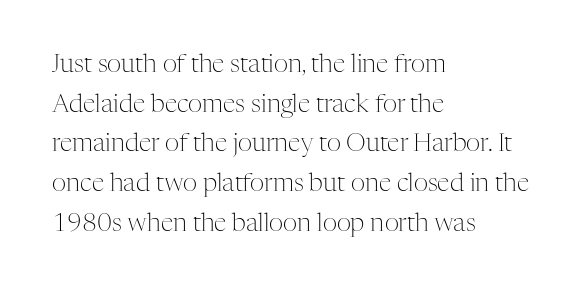
{"italic": "no", "bold": "no", "underline": "no", "align": "left", "line_spacing": "normal", "line_spacing_ratio": 1.59, "letter_spacing": "normal", "letter_spacing_em": 0.0, "glyph_px": 25}
